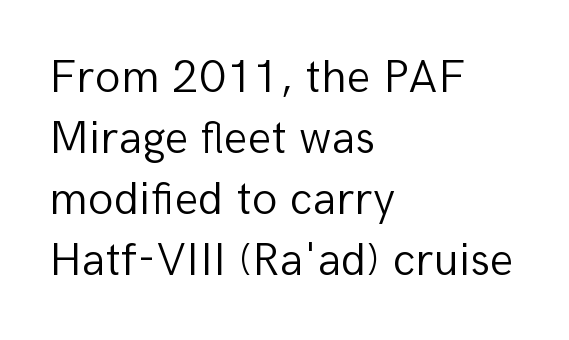
Does the type have serifs? No, each stem ends abruptly. Notice how the passage keeps a crisp vertical edge on the left only. Interline gaps are of average width in this sample. The string is rendered with underlining switched off.
